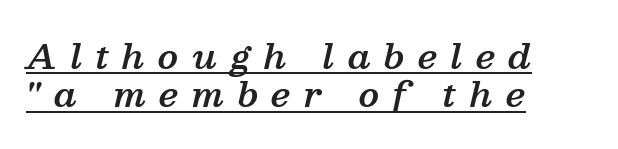
Q: Is the text bold? A: Semi-bold.
Q: Is the text italic (slanted)? A: Yes, it leans right by about 13 degrees.
Q: Is the typeface a serif or a sans-serif typeface? A: Serif.
Q: Is the text underlined? A: Yes.
Q: How is the paragraph aligned? A: Left-aligned.
Q: Is the spacing between letters normal or unusually wide? A: Unusually wide.
Q: Is the spacing between lines tight, normal or loose? A: Tight.
Q: Width (condensed, normal, or wide)? A: Normal.
Q: Stroke contrast? A: Medium.
Q: x-height? A: Medium.
Q: Monospaced? A: No.
